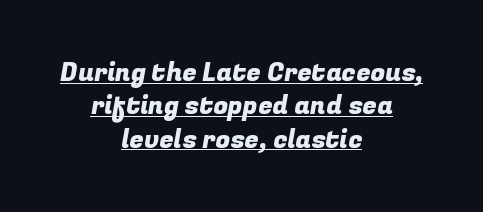
The image shows 26 px text type; set centered, normal line spacing (1.28x), normal letter spacing, underlined.
